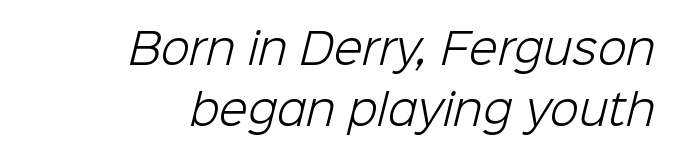
{"serif": "no", "bold": "no", "weight": "light", "width": "normal", "stroke_contrast": "low", "x_height": "medium", "monospaced": "no", "underline": "no", "align": "right", "line_spacing": "normal", "line_spacing_ratio": 1.45, "letter_spacing": "normal", "letter_spacing_em": 0.0, "glyph_px": 42}
